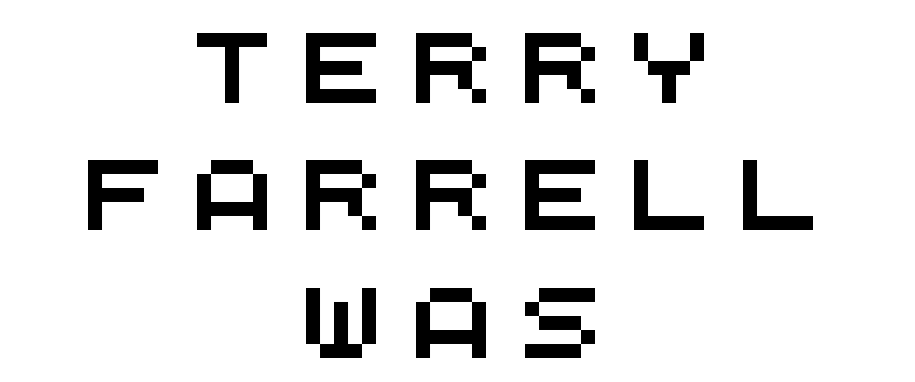
{"serif": "no", "width": "wide", "stroke_contrast": "medium", "x_height": "large", "monospaced": "yes", "underline": "no", "align": "center", "line_spacing_ratio": 1.82, "letter_spacing": "wide", "letter_spacing_em": 0.36, "glyph_px": 70}
